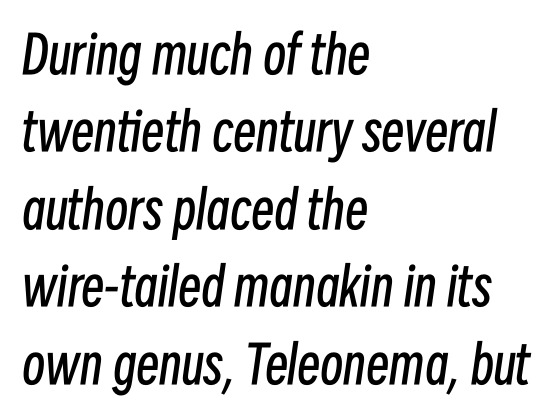
Has an underline been added? It has not. The line-height multiplier appears to be the usual default. On a weight scale, this lands at 450 or below. Leftover space on each line is placed entirely after the last word.
